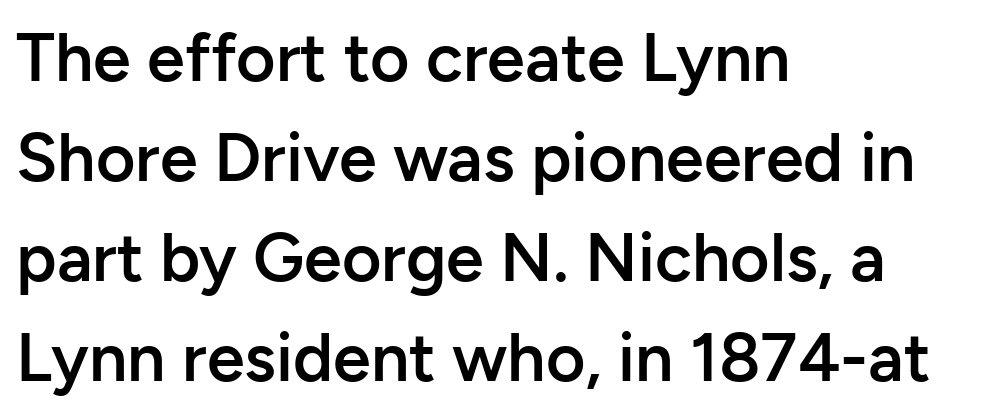
Q: Is the text bold? A: Semi-bold.
Q: Is the text italic (slanted)? A: No, it is upright.
Q: Is the typeface a serif or a sans-serif typeface? A: Sans-serif.
Q: Is the text underlined? A: No.
Q: How is the paragraph aligned? A: Left-aligned.
Q: Is the spacing between letters normal or unusually wide? A: Normal.
Q: Is the spacing between lines tight, normal or loose? A: Normal.
Q: Width (condensed, normal, or wide)? A: Normal.
Q: Stroke contrast? A: Low.
Q: x-height? A: Medium.
Q: Monospaced? A: No.
